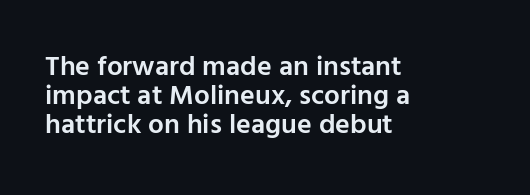
The image shows 28 px semibold sans-serif type, upright; set left-aligned, tight line spacing (1.04x), normal letter spacing, not underlined; low stroke contrast and a medium x-height.
